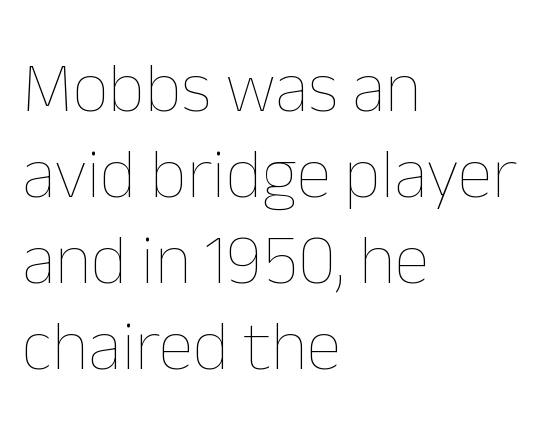
Designer's note — italics off, roman on. Has an underline been added? It has not. Tracking here is standard; glyphs follow each other at the usual distance. A light-to-regular cut is what we see here. Is the block centered? No — it sits flush against the left margin. The face used here is proportionally spaced, like ordinary book or web type.
